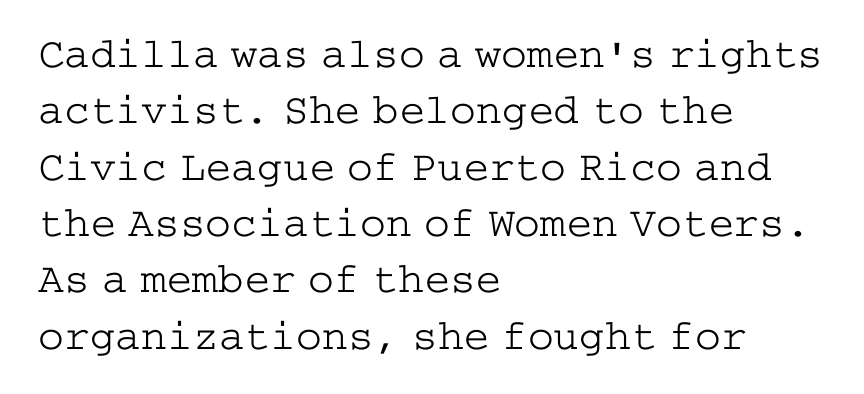
{"serif": "yes", "italic": "no", "bold": "no", "weight": "light", "width": "wide", "stroke_contrast": "low", "x_height": "medium", "underline": "no", "align": "left", "line_spacing": "normal", "line_spacing_ratio": 1.31, "letter_spacing": "normal", "letter_spacing_em": 0.0, "glyph_px": 43}
